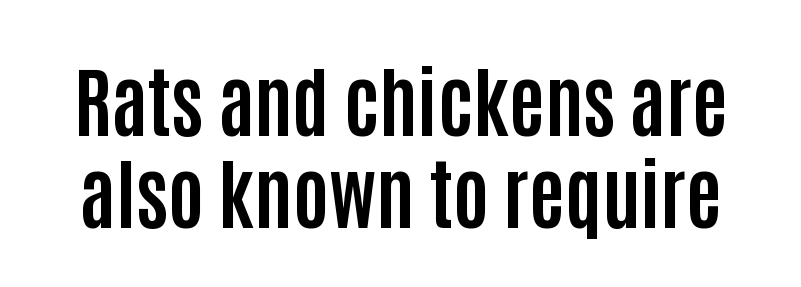
{"serif": "no", "italic": "no", "bold": "yes", "weight": "bold", "width": "condensed", "stroke_contrast": "low", "x_height": "large", "monospaced": "no", "underline": "no", "line_spacing_ratio": 1.2, "letter_spacing": "normal", "letter_spacing_em": 0.0, "glyph_px": 77}
